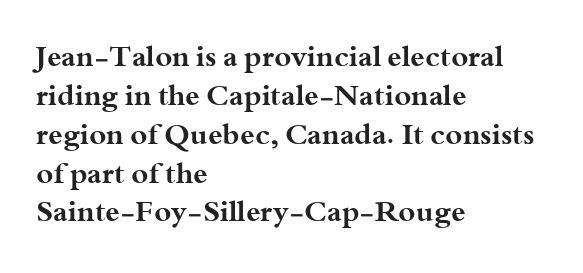
{"serif": "yes", "italic": "no", "bold": "yes", "weight": "bold", "width": "wide", "stroke_contrast": "medium", "x_height": "small", "monospaced": "no", "underline": "no", "align": "left", "line_spacing": "normal", "line_spacing_ratio": 1.34, "letter_spacing": "normal", "letter_spacing_em": 0.0, "glyph_px": 29}
